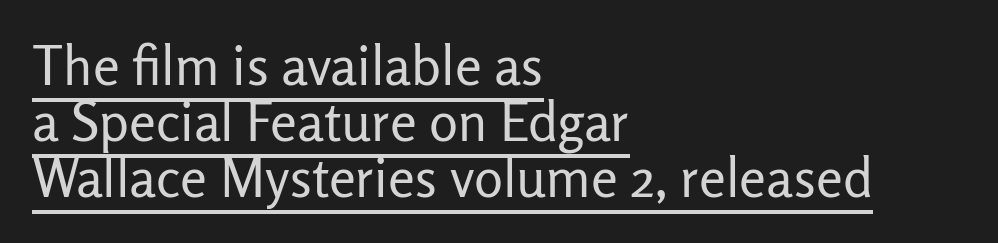
The rendering uses natural spacing where letterforms have individual widths. The letterforms sit at book weight or below. A typographer would call this underscored text. Nothing sits at the stroke ends, so this counts as sans-serif. Is the letter spacing exaggerated? No — it looks like the ordinary default.
